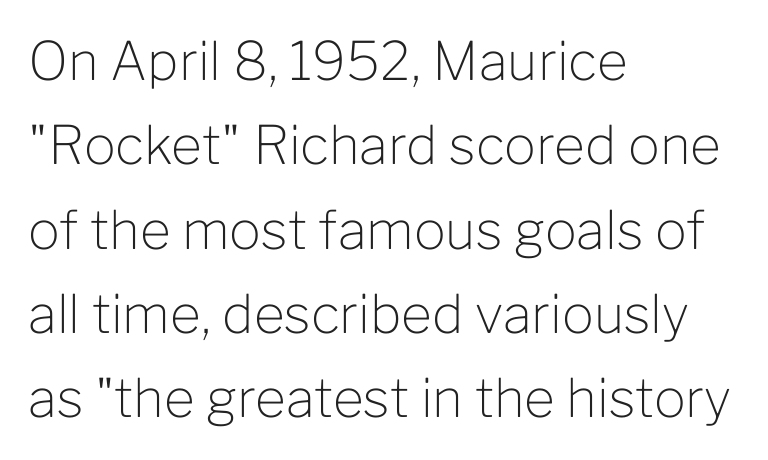
Do the characters align in a grid? No, the font is proportional. Which margin do the lines hug? The left one — the right edge is uneven. Heft: none added — not bold. Leading: standard. Posture: straight, roman, zero tilt. Font category for this specimen: sans-serif.
